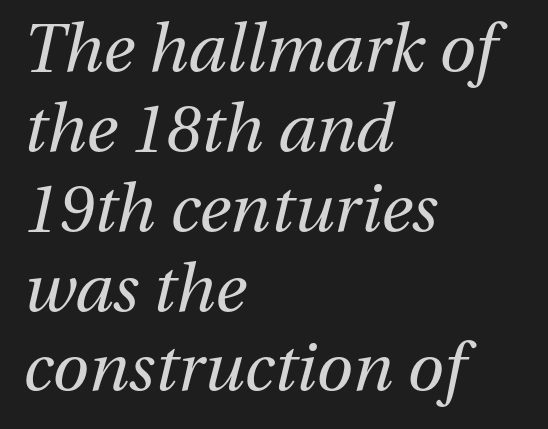
Q: Is the text bold? A: No.
Q: Is the text italic (slanted)? A: Yes, it leans right by about 13 degrees.
Q: Is the text underlined? A: No.
Q: How is the paragraph aligned? A: Left-aligned.
Q: Is the spacing between letters normal or unusually wide? A: Normal.
Q: Width (condensed, normal, or wide)? A: Normal.
Q: Stroke contrast? A: Medium.
Q: x-height? A: Medium.
Q: Monospaced? A: No.
